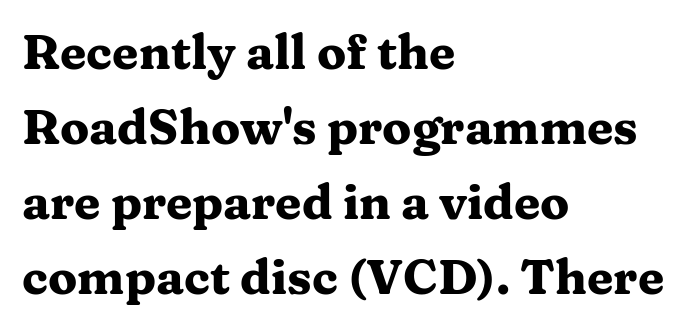
Q: Is the text bold? A: Yes.
Q: Is the text italic (slanted)? A: No, it is upright.
Q: Is the typeface a serif or a sans-serif typeface? A: Serif.
Q: Is the text underlined? A: No.
Q: How is the paragraph aligned? A: Left-aligned.
Q: Is the spacing between letters normal or unusually wide? A: Normal.
Q: Is the spacing between lines tight, normal or loose? A: Normal.
Q: Width (condensed, normal, or wide)? A: Wide.
Q: Stroke contrast? A: Medium.
Q: x-height? A: Medium.
Q: Monospaced? A: No.
